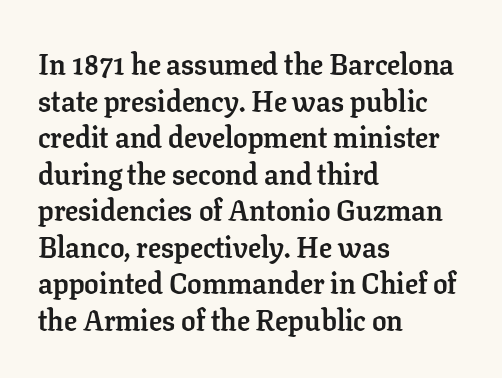
Q: Is the text bold? A: Yes.
Q: Is the text italic (slanted)? A: No, it is upright.
Q: Is the typeface a serif or a sans-serif typeface? A: Serif.
Q: Is the text underlined? A: No.
Q: How is the paragraph aligned? A: Left-aligned.
Q: Is the spacing between letters normal or unusually wide? A: Normal.
Q: Is the spacing between lines tight, normal or loose? A: Normal.
Q: Width (condensed, normal, or wide)? A: Normal.
Q: Stroke contrast? A: Low.
Q: x-height? A: Medium.
Q: Monospaced? A: No.
